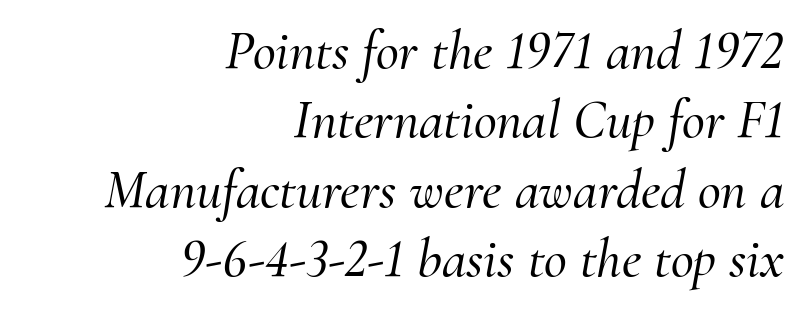
Q: Is the text italic (slanted)? A: Yes, it leans right by about 10 degrees.
Q: Is the typeface a serif or a sans-serif typeface? A: Serif.
Q: Is the text underlined? A: No.
Q: How is the paragraph aligned? A: Right-aligned.
Q: Is the spacing between letters normal or unusually wide? A: Normal.
Q: Width (condensed, normal, or wide)? A: Normal.
Q: Stroke contrast? A: Medium.
Q: x-height? A: Small.
Q: Monospaced? A: No.
